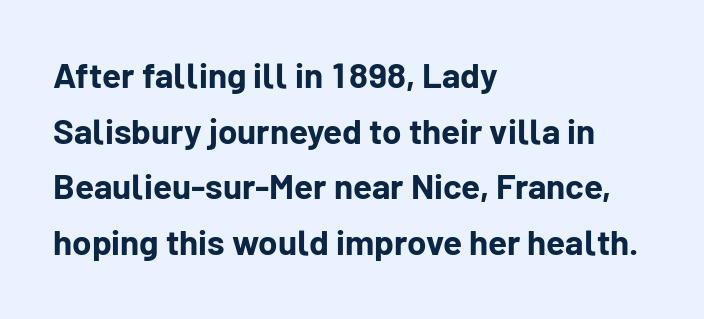
The image shows 35 px bold sans-serif type, upright; set left-aligned, normal line spacing (1.59x), normal letter spacing, not underlined; low stroke contrast and a medium x-height.
